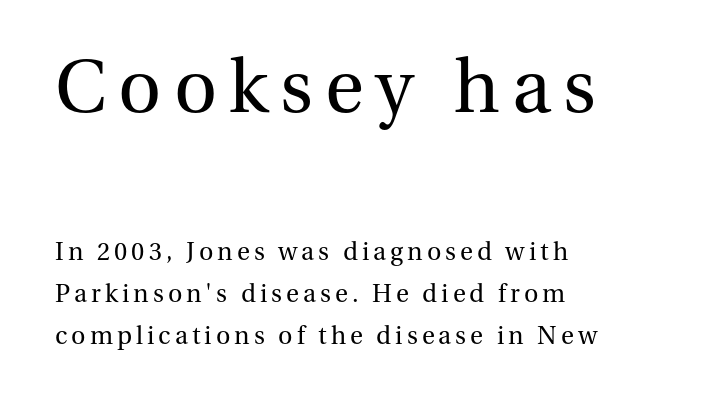
The image shows 75 px regular-weight serif type, upright; set left-aligned, normal line spacing (1.68x), not underlined; the first (top) block is 3.0x larger; medium stroke contrast and a medium x-height.
